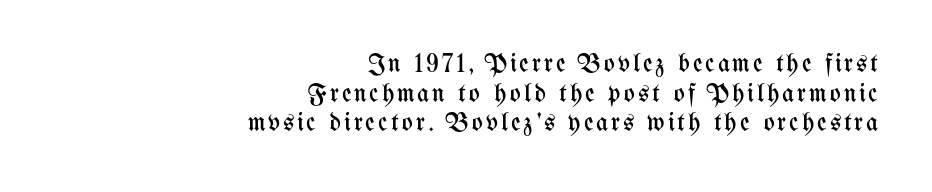
{"italic": "no", "bold": "no", "underline": "no", "align": "right", "line_spacing": "tight", "line_spacing_ratio": 1.14, "glyph_px": 26}
